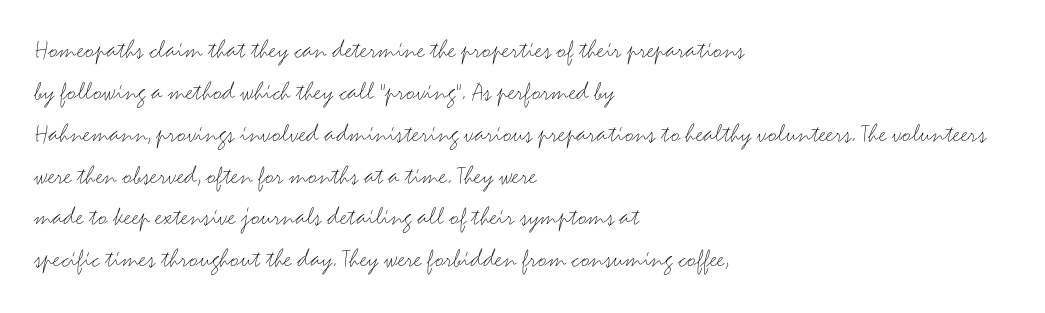
Anything drawn beneath the words? Only blank space. Each word holds together tightly as a unit, with standard inter-letter gaps. Each stroke keeps to a modest, everyday thickness or less. Normally led — the rows are evenly, conventionally spaced. In CSS terms this would be text-align: left.
